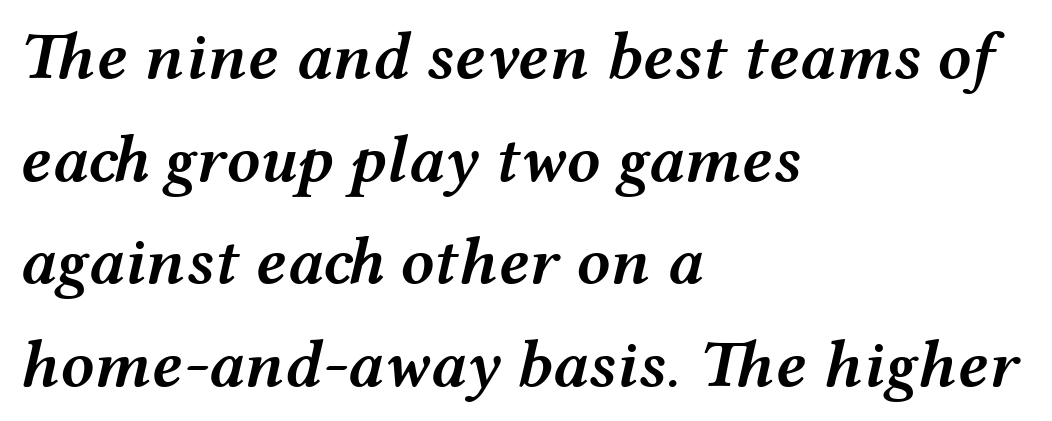
Q: Is the text bold? A: Semi-bold.
Q: Is the text italic (slanted)? A: Yes, it leans right by about 12 degrees.
Q: Is the text underlined? A: No.
Q: How is the paragraph aligned? A: Left-aligned.
Q: Is the spacing between letters normal or unusually wide? A: Normal.
Q: Is the spacing between lines tight, normal or loose? A: Normal.
Q: Width (condensed, normal, or wide)? A: Wide.
Q: Stroke contrast? A: Medium.
Q: x-height? A: Medium.
Q: Monospaced? A: No.
